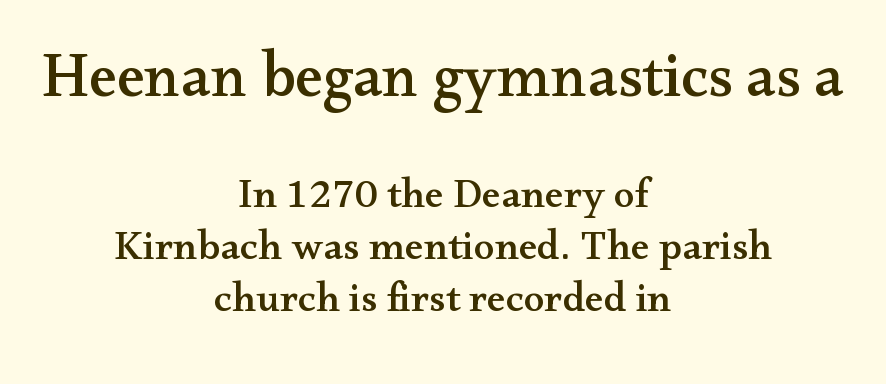
Is the block centered? Yes — each line is placed symmetrically about the middle. Descenders are the only things crossing below the line. Serif or sans? Serif — the stroke terminals have little feet. Nope, not italic — everything's standing straight. Letter spacing: default.
